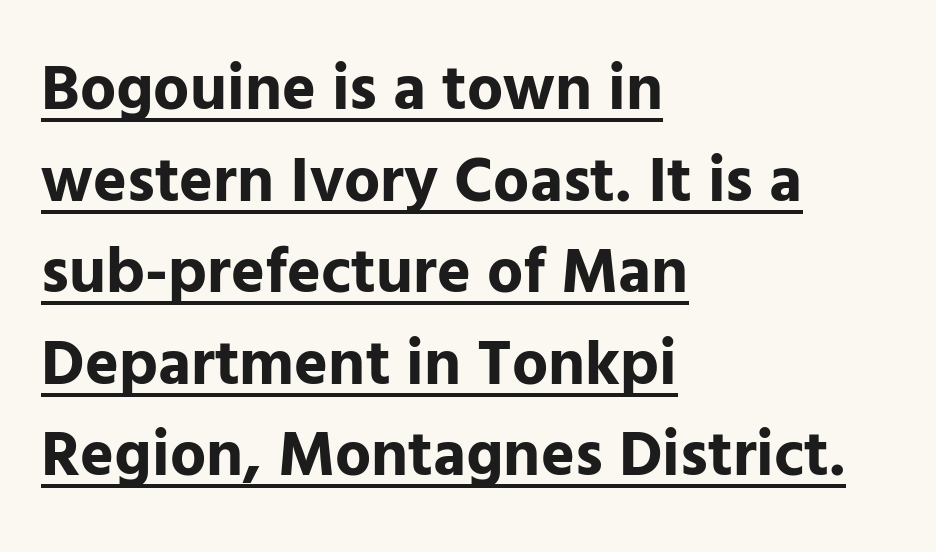
{"serif": "no", "italic": "no", "bold": "yes", "weight": "bold", "width": "normal", "stroke_contrast": "low", "x_height": "medium", "monospaced": "no", "underline": "yes", "align": "left", "line_spacing": "normal", "line_spacing_ratio": 1.43, "letter_spacing": "normal", "letter_spacing_em": 0.0, "glyph_px": 64}
